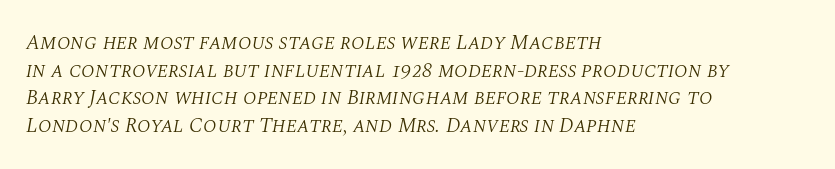
{"italic": "yes", "lean": "right", "slant_degrees": 10, "bold": "no", "underline": "no", "align": "left", "line_spacing": "normal", "line_spacing_ratio": 1.32, "letter_spacing": "normal", "letter_spacing_em": 0.0, "glyph_px": 21}
